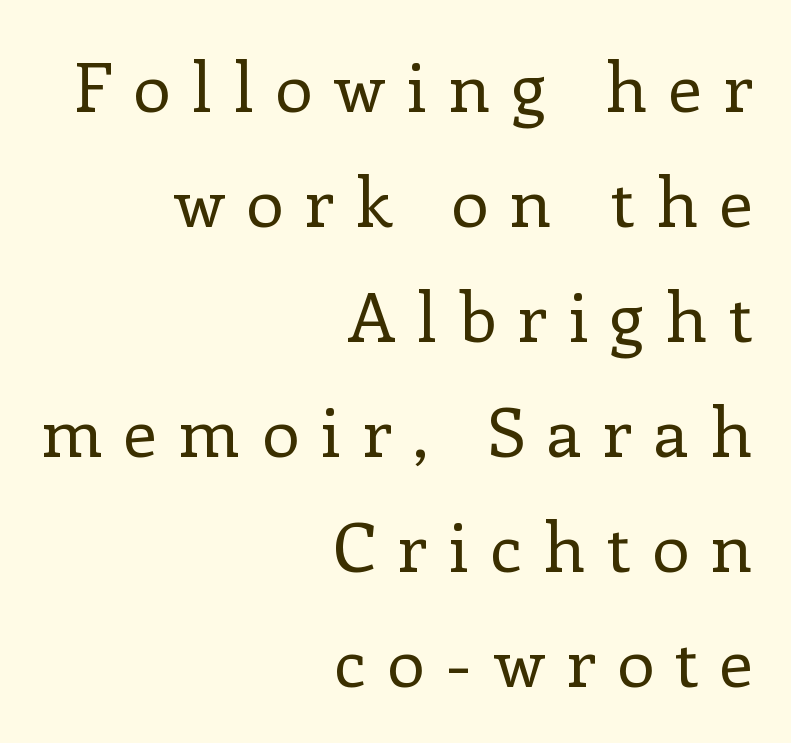
Q: Is the text bold? A: No.
Q: Is the text italic (slanted)? A: No, it is upright.
Q: Is the typeface a serif or a sans-serif typeface? A: Serif.
Q: Is the text underlined? A: No.
Q: How is the paragraph aligned? A: Right-aligned.
Q: Is the spacing between letters normal or unusually wide? A: Unusually wide.
Q: Is the spacing between lines tight, normal or loose? A: Normal.
Q: Width (condensed, normal, or wide)? A: Normal.
Q: Stroke contrast? A: Low.
Q: x-height? A: Medium.
Q: Monospaced? A: No.
